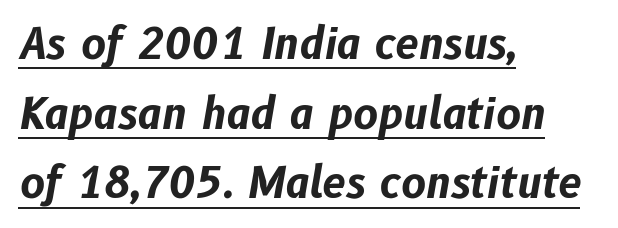
The image shows 42 px bold type, italic (leaning right); set left-aligned, normal line spacing (1.66x), normal letter spacing, underlined; low stroke contrast and a medium x-height.
